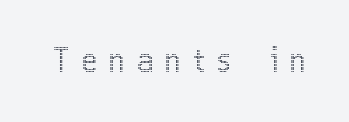
Q: Is the text italic (slanted)? A: No, it is upright.
Q: Is the text underlined? A: No.
Q: Is the spacing between letters normal or unusually wide? A: Unusually wide.
Q: Width (condensed, normal, or wide)? A: Condensed.
Q: x-height? A: Medium.
Q: Monospaced? A: No.
